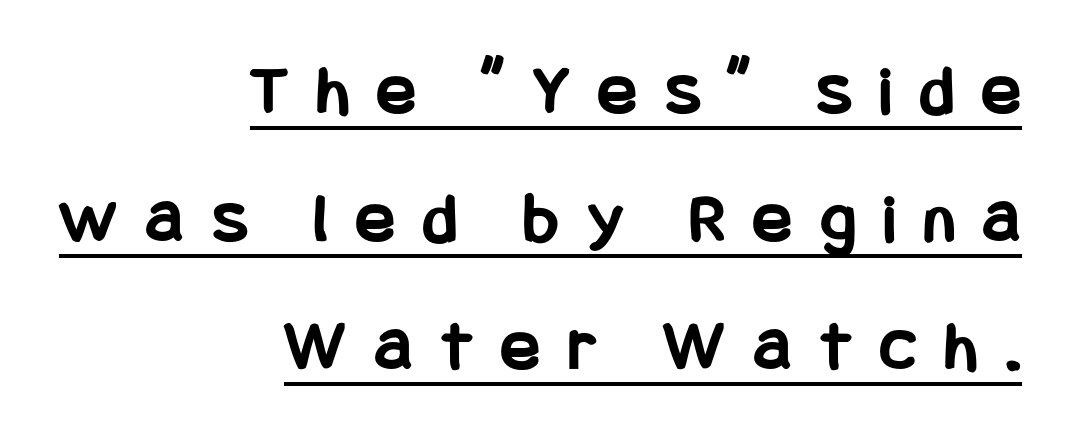
The image shows 72 px bold, condensed sans-serif type, upright; set right-aligned, line spacing 1.78x, unusually wide letter spacing (+0.4 em), underlined; low stroke contrast and a large x-height.
